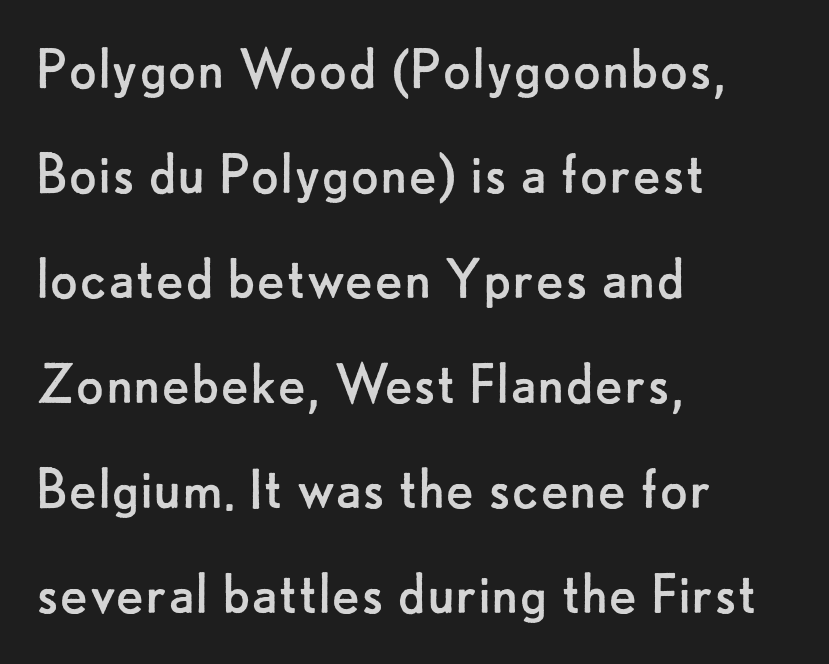
The image shows 66 px regular-weight sans-serif type, upright; set left-aligned, normal line spacing (1.59x), normal letter spacing, not underlined; low stroke contrast and a small x-height.
